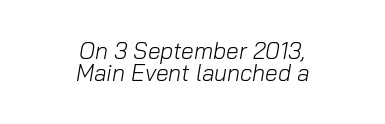
The image shows 23 px text type, italic (leaning right); set centered, tight line spacing (0.97x), normal letter spacing, not underlined.
